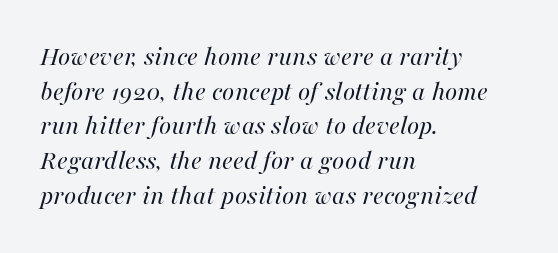
{"italic": "yes", "lean": "right", "slant_degrees": 16, "bold": "no", "weight": "regular", "width": "normal", "stroke_contrast": "high", "x_height": "medium", "monospaced": "no", "underline": "no", "align": "left", "line_spacing_ratio": 1.24, "letter_spacing": "normal", "letter_spacing_em": 0.0, "glyph_px": 28}
